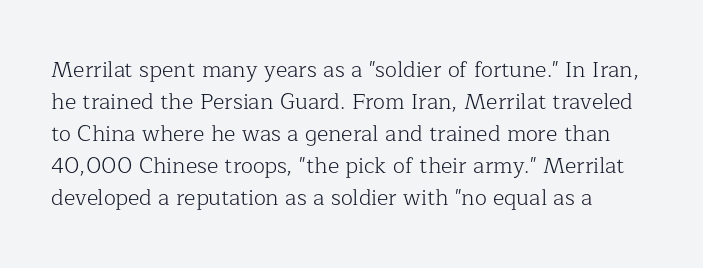
{"italic": "no", "bold": "no", "underline": "no", "line_spacing": "normal", "line_spacing_ratio": 1.46, "letter_spacing": "normal", "letter_spacing_em": 0.0, "glyph_px": 22}
